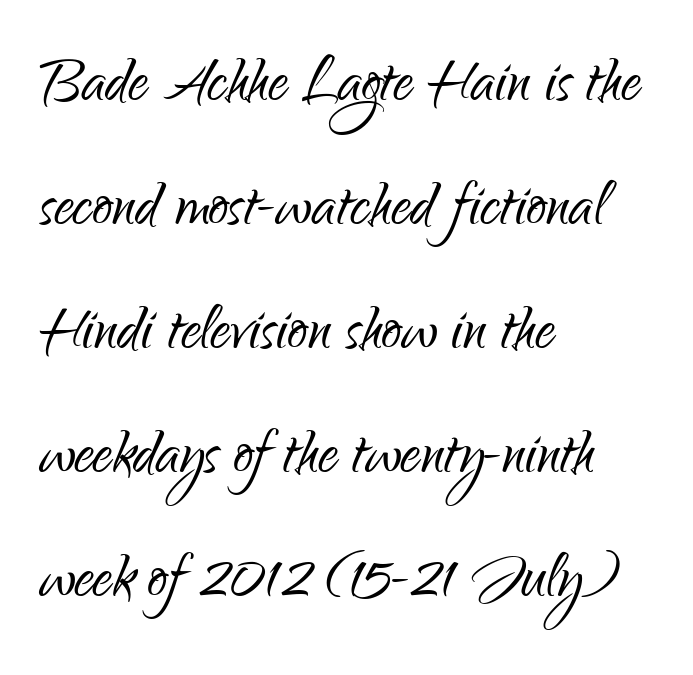
Q: Is the text bold? A: No.
Q: Is the text italic (slanted)? A: Yes.
Q: Is the typeface a serif or a sans-serif typeface? A: Sans-serif.
Q: Is the text underlined? A: No.
Q: How is the paragraph aligned? A: Left-aligned.
Q: Is the spacing between letters normal or unusually wide? A: Normal.
Q: Is the spacing between lines tight, normal or loose? A: Normal.
Q: Width (condensed, normal, or wide)? A: Condensed.
Q: Stroke contrast? A: Low.
Q: x-height? A: Small.
Q: Monospaced? A: No.
